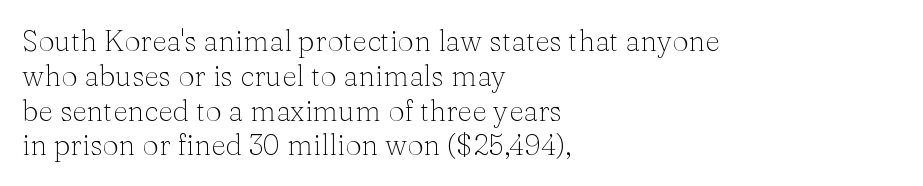
Q: Is the text bold? A: No.
Q: Is the text italic (slanted)? A: No, it is upright.
Q: Is the typeface a serif or a sans-serif typeface? A: Serif.
Q: Is the text underlined? A: No.
Q: How is the paragraph aligned? A: Left-aligned.
Q: Is the spacing between letters normal or unusually wide? A: Normal.
Q: Width (condensed, normal, or wide)? A: Normal.
Q: Stroke contrast? A: Medium.
Q: x-height? A: Medium.
Q: Monospaced? A: No.
